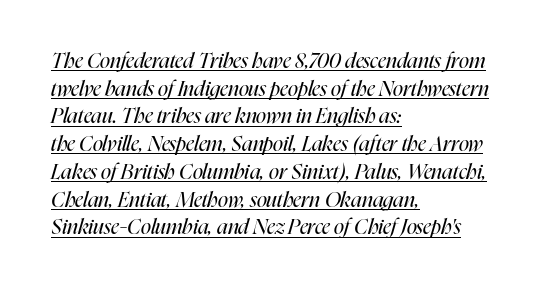
Q: Is the text bold? A: No.
Q: Is the text italic (slanted)? A: Yes, it leans right by about 16 degrees.
Q: Is the text underlined? A: Yes.
Q: How is the paragraph aligned? A: Left-aligned.
Q: Is the spacing between letters normal or unusually wide? A: Normal.
Q: Is the spacing between lines tight, normal or loose? A: Normal.
